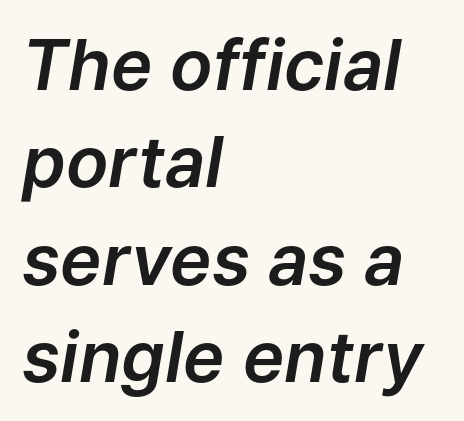
{"italic": "yes", "lean": "right", "slant_degrees": 9, "width": "normal", "stroke_contrast": "low", "x_height": "medium", "monospaced": "no", "underline": "no", "align": "left", "line_spacing": "normal", "line_spacing_ratio": 1.39, "letter_spacing": "normal", "letter_spacing_em": 0.0, "glyph_px": 70}
